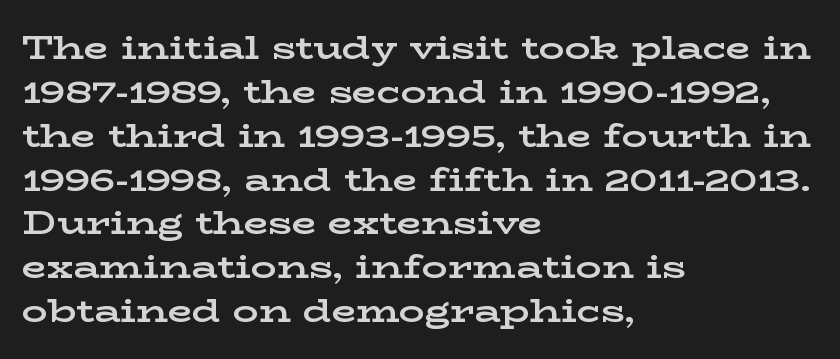
Check under the words: just untouched page. The lettering holds an erect, upright posture throughout. If you measured baseline to baseline, you'd find a middling distance. Classification — serif.
